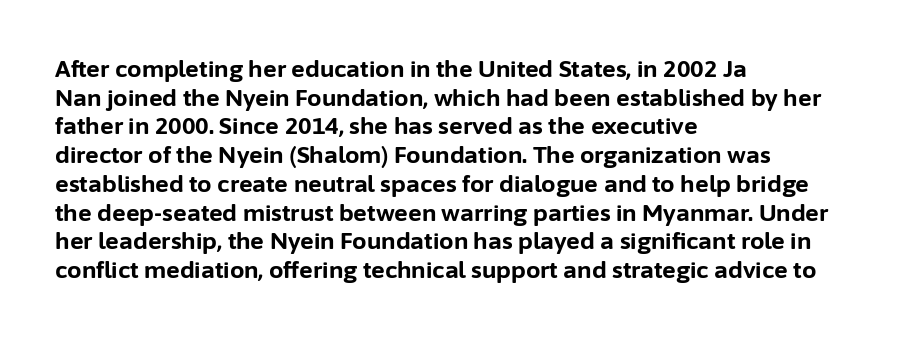
{"italic": "no", "bold": "yes", "underline": "no", "align": "left", "line_spacing": "normal", "line_spacing_ratio": 1.25, "letter_spacing": "normal", "letter_spacing_em": 0.0, "glyph_px": 23}
